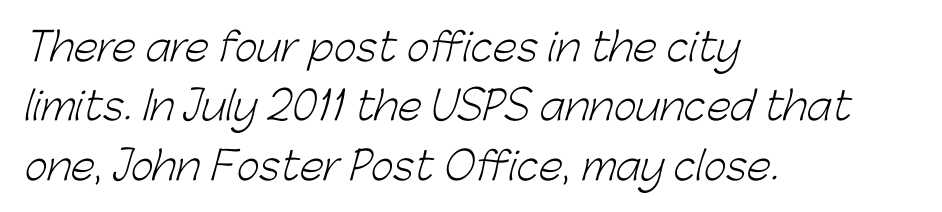
Q: Is the text bold? A: No.
Q: Is the typeface a serif or a sans-serif typeface? A: Sans-serif.
Q: Is the text underlined? A: No.
Q: How is the paragraph aligned? A: Left-aligned.
Q: Is the spacing between letters normal or unusually wide? A: Normal.
Q: Is the spacing between lines tight, normal or loose? A: Normal.
Q: Width (condensed, normal, or wide)? A: Normal.
Q: Stroke contrast? A: Low.
Q: x-height? A: Medium.
Q: Monospaced? A: No.
